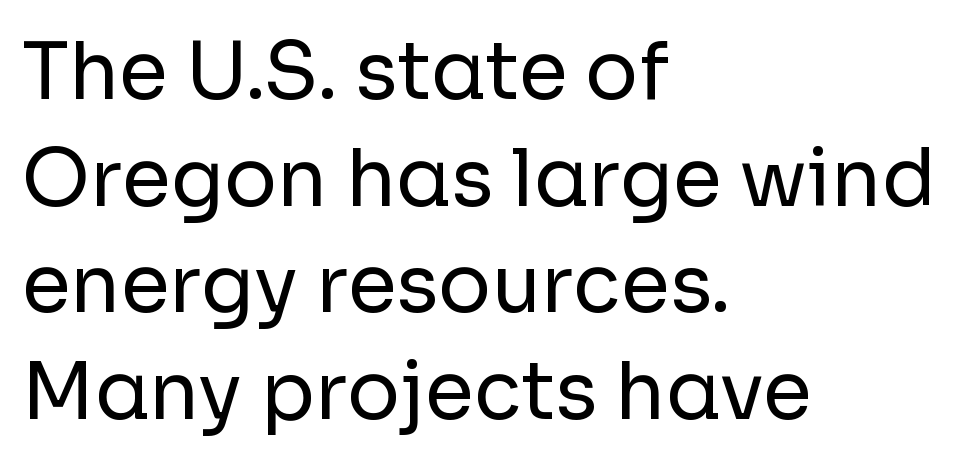
The image shows 79 px regular-weight sans-serif type, upright; set left-aligned, normal line spacing (1.35x), normal letter spacing, not underlined; low stroke contrast and a medium x-height.
